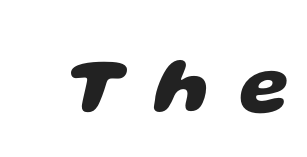
The image shows 80 px heavy, wide sans-serif type; set unusually wide letter spacing (+0.38 em), not underlined; low stroke contrast and a large x-height.
